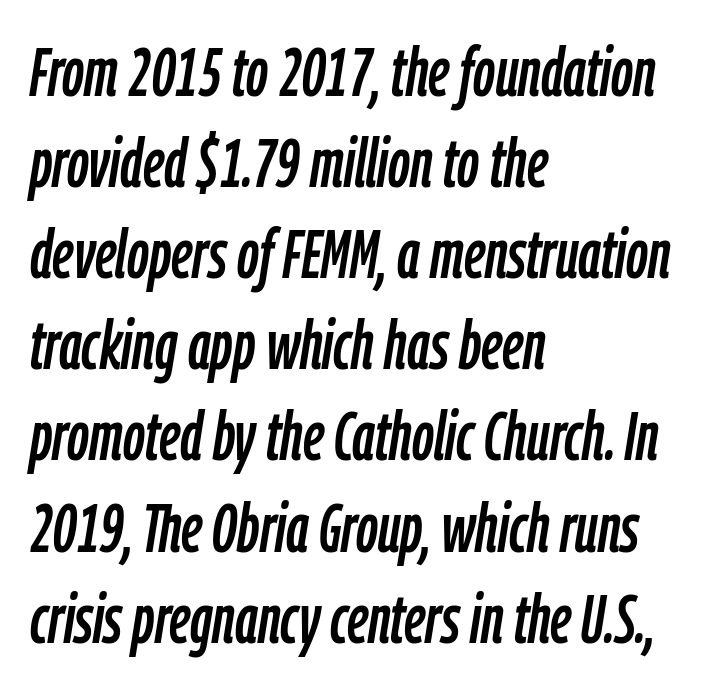
The image shows 68 px condensed type, italic (leaning right); set left-aligned, normal line spacing (1.34x), normal letter spacing, not underlined; low stroke contrast and a medium x-height.
